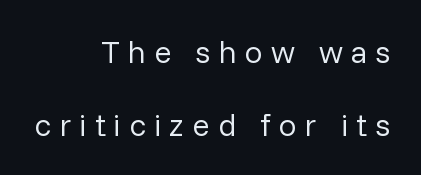
The image shows 32 px regular-weight sans-serif type, upright; set right-aligned, loose line spacing (2.28x), unusually wide letter spacing (+0.25 em), not underlined; low stroke contrast and a medium x-height.
